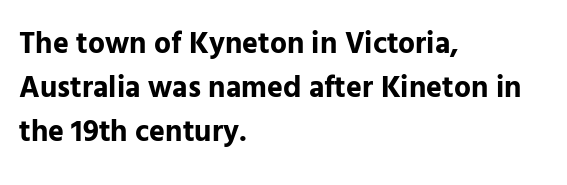
The image shows 30 px bold sans-serif type, upright; set left-aligned, normal line spacing (1.47x), normal letter spacing, not underlined; low stroke contrast and a medium x-height.
